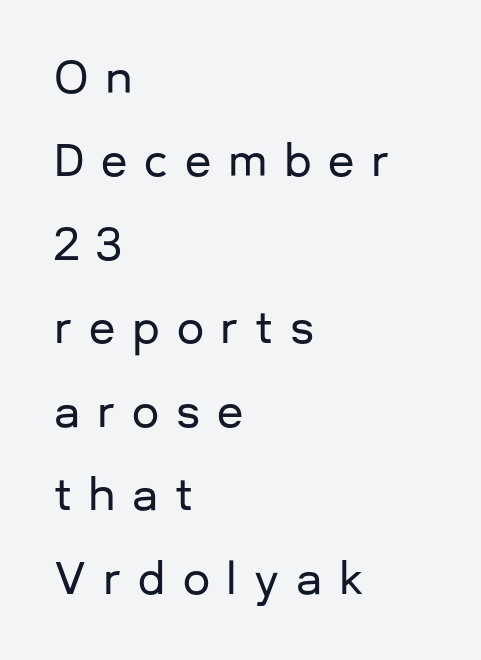
The image shows 43 px sans-serif type, upright; set left-aligned, loose line spacing (1.94x), unusually wide letter spacing (+0.39 em), not underlined; low stroke contrast and a medium x-height.
